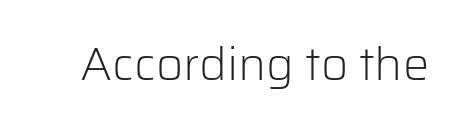
Q: Is the text bold? A: No.
Q: Is the text italic (slanted)? A: No, it is upright.
Q: Is the typeface a serif or a sans-serif typeface? A: Sans-serif.
Q: Is the text underlined? A: No.
Q: Is the spacing between letters normal or unusually wide? A: Normal.
Q: Width (condensed, normal, or wide)? A: Normal.
Q: Stroke contrast? A: Low.
Q: x-height? A: Medium.
Q: Monospaced? A: No.
